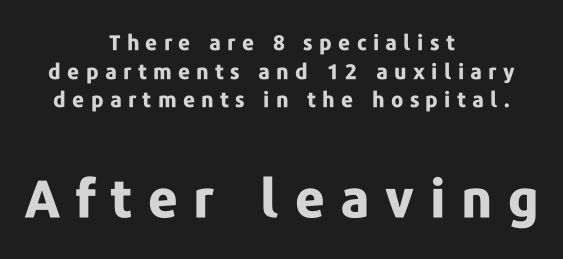
Style check: upright. The lines are quadded center. Rule under the text: the space is simply empty. Does the leading feel generous? No, just average.
